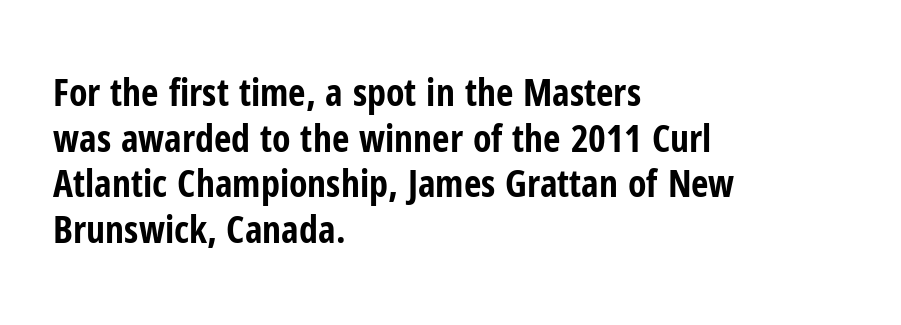
The image shows 38 px bold, condensed sans-serif type, upright; set left-aligned, line spacing 1.2x, normal letter spacing, not underlined; low stroke contrast and a medium x-height.
